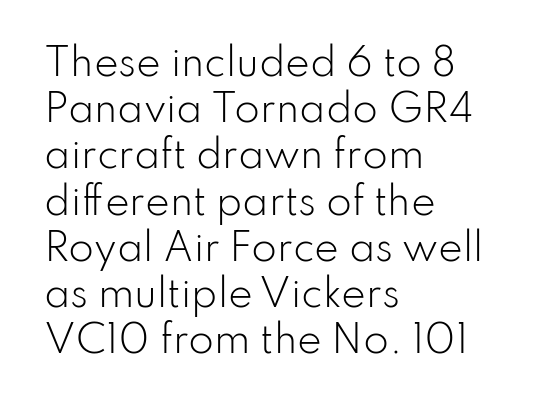
The image shows 37 px light sans-serif type, upright; set left-aligned, normal line spacing (1.25x), normal letter spacing, not underlined; low stroke contrast and a small x-height.
